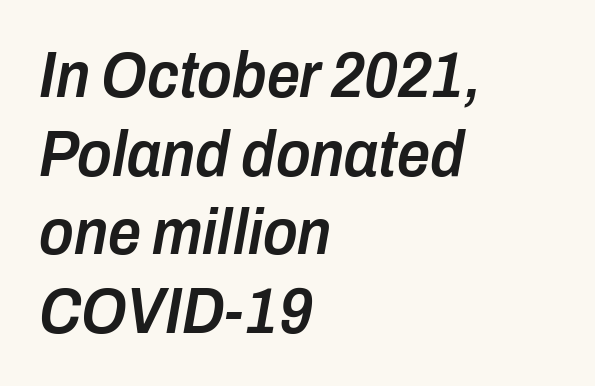
The image shows 65 px semibold, condensed type, italic (leaning right); set left-aligned, line spacing 1.21x, normal letter spacing, not underlined; low stroke contrast and a medium x-height.
